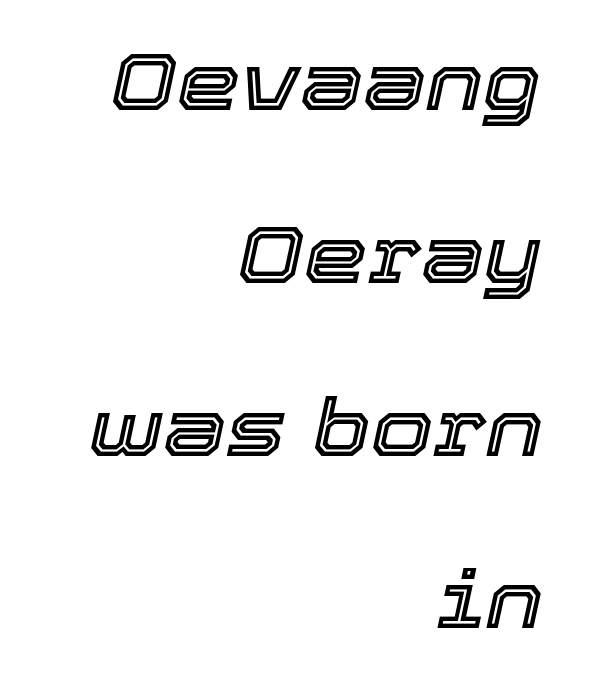
Q: Is the text italic (slanted)? A: Yes, it leans right by about 12 degrees.
Q: Is the text underlined? A: No.
Q: How is the paragraph aligned? A: Right-aligned.
Q: Is the spacing between letters normal or unusually wide? A: Normal.
Q: Is the spacing between lines tight, normal or loose? A: Loose.
Q: Width (condensed, normal, or wide)? A: Normal.
Q: x-height? A: Medium.
Q: Monospaced? A: No.
